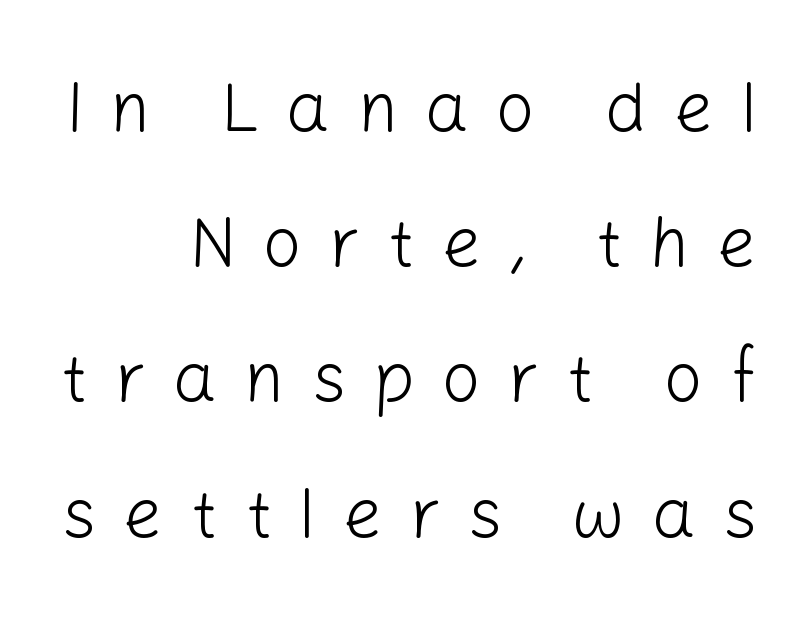
Q: Is the text bold? A: No.
Q: Is the text italic (slanted)? A: No, it is upright.
Q: Is the typeface a serif or a sans-serif typeface? A: Sans-serif.
Q: Is the text underlined? A: No.
Q: Is the spacing between letters normal or unusually wide? A: Unusually wide.
Q: Is the spacing between lines tight, normal or loose? A: Loose.
Q: Width (condensed, normal, or wide)? A: Normal.
Q: Stroke contrast? A: Low.
Q: x-height? A: Medium.
Q: Monospaced? A: No.
